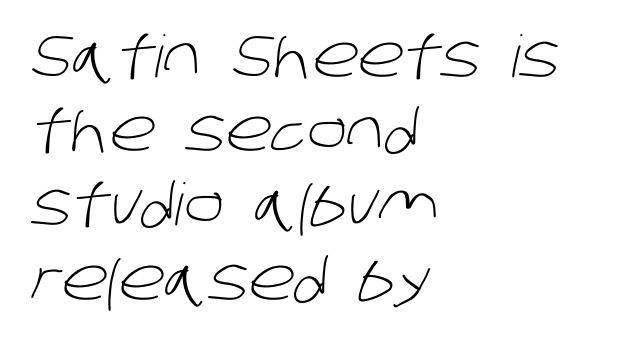
The image shows 58 px light sans-serif type; set left-aligned, normal line spacing (1.28x), normal letter spacing, not underlined; low stroke contrast and a large x-height.
